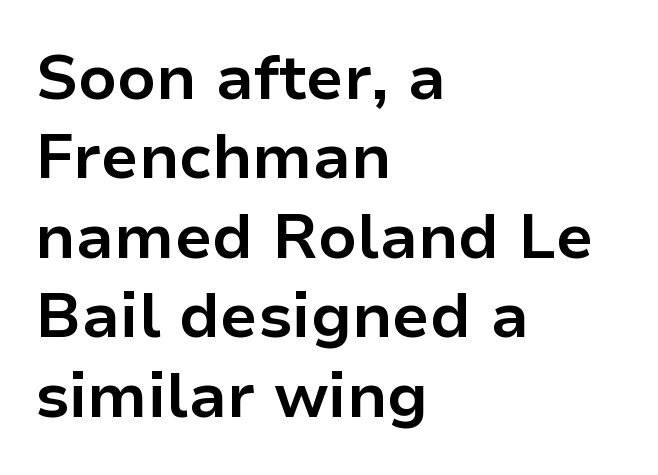
{"serif": "no", "italic": "no", "bold": "yes", "weight": "bold", "width": "normal", "stroke_contrast": "low", "x_height": "medium", "monospaced": "no", "underline": "no", "align": "left", "line_spacing": "normal", "line_spacing_ratio": 1.26, "letter_spacing": "normal", "letter_spacing_em": 0.0, "glyph_px": 63}
